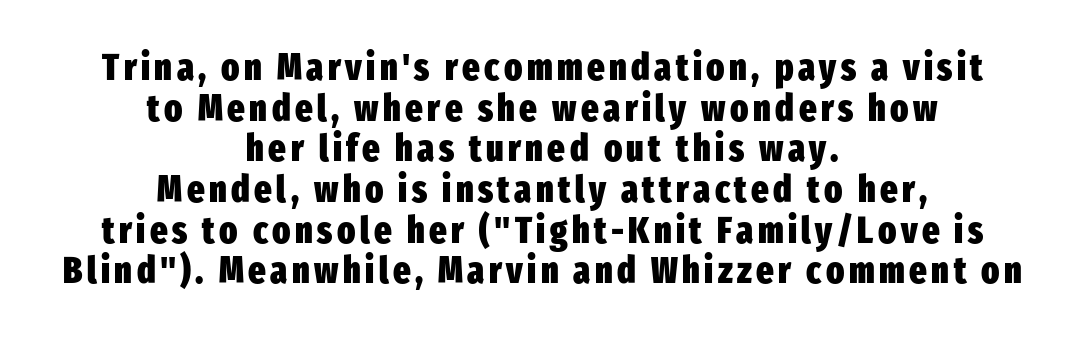
Q: Is the text bold? A: Yes.
Q: Is the text italic (slanted)? A: No, it is upright.
Q: Is the typeface a serif or a sans-serif typeface? A: Sans-serif.
Q: Is the text underlined? A: No.
Q: How is the paragraph aligned? A: Centered.
Q: Is the spacing between lines tight, normal or loose? A: Tight.
Q: Width (condensed, normal, or wide)? A: Condensed.
Q: Stroke contrast? A: Low.
Q: x-height? A: Medium.
Q: Monospaced? A: No.
